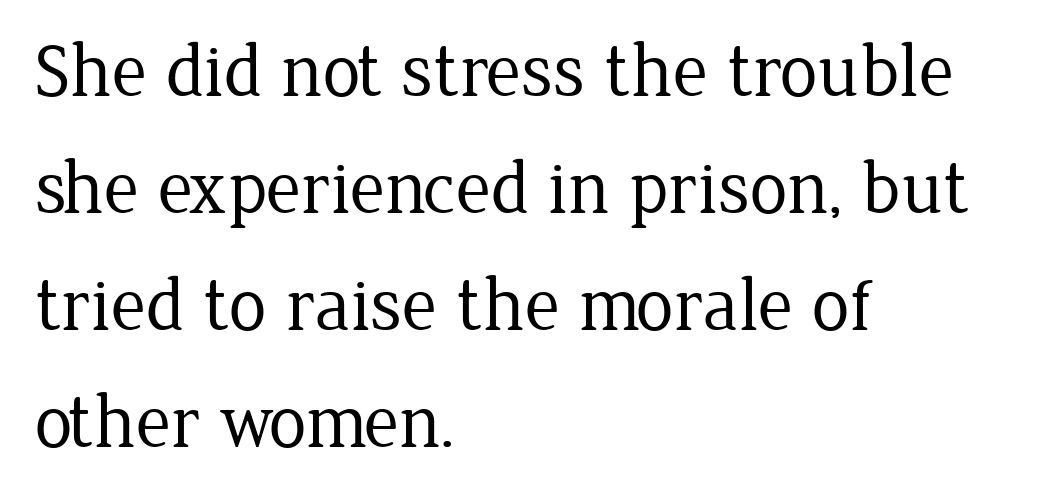
Which margin do the lines hug? The left one — the right edge is uneven. Nothing unusual about the tracking: characters are spaced as the font intends. These lines were composed using upright roman letters. A typesetter would call this leading conventional body-copy spacing. The space beneath each line is pristine and unruled.
